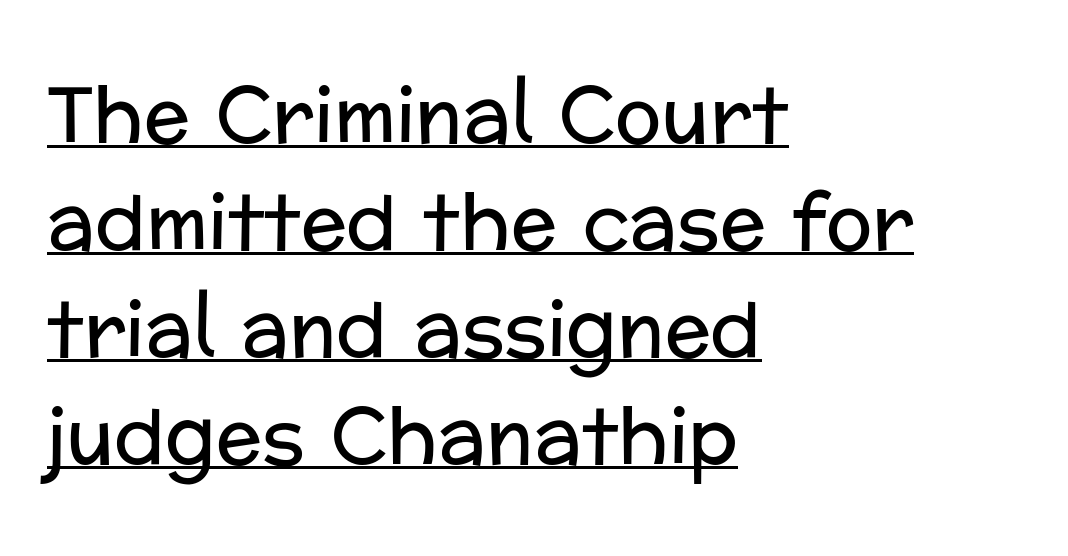
{"serif": "no", "italic": "no", "bold": "no", "weight": "regular", "width": "normal", "stroke_contrast": "low", "x_height": "medium", "monospaced": "no", "underline": "yes", "align": "left", "line_spacing": "normal", "line_spacing_ratio": 1.39, "letter_spacing": "normal", "letter_spacing_em": 0.0, "glyph_px": 77}
